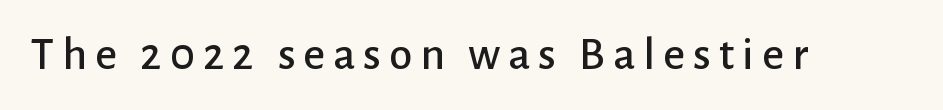
The image shows 47 px sans-serif type, upright; set not underlined; low stroke contrast and a medium x-height.
